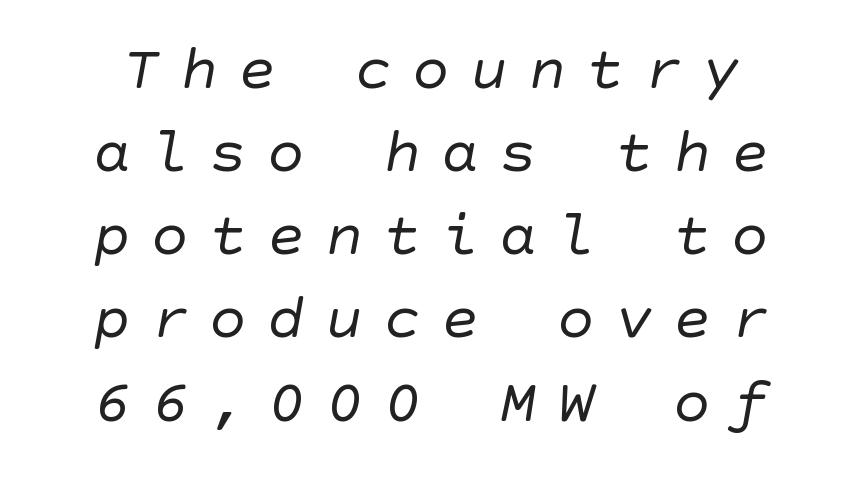
The image shows 63 px regular-weight sans-serif type; set centered, normal line spacing (1.32x), unusually wide letter spacing (+0.32 em), not underlined; low stroke contrast and a large x-height.
